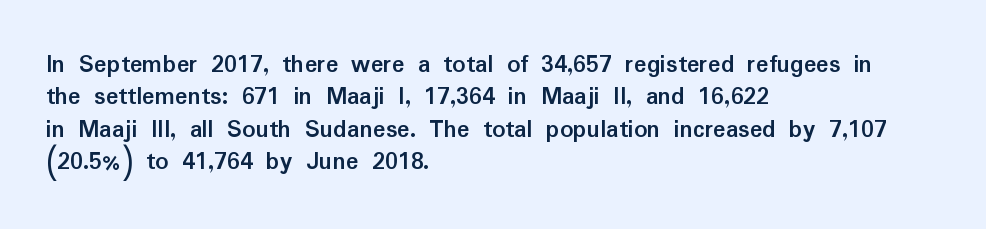
Interline gaps are of average width in this sample. Words float on clear page, feet unadorned. Weight check: bold — yes, fully. These lines were composed using upright roman letters.
